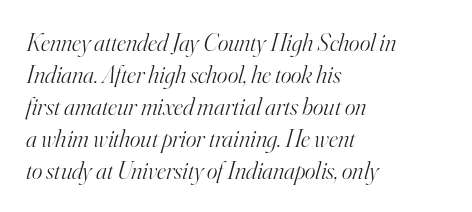
Layout note: lines flush left. No letter is thick-stroked: the sample isn't bold. This rendering features lettering with no underline. Default kerning and tracking; the words read as compact shapes. The block of text has a typical density, with ordinary space between rows. Would a proofreader flag this as italicized? Yes.
